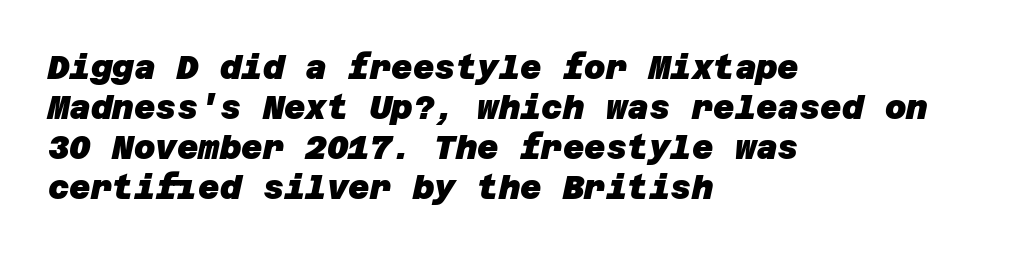
The image shows 33 px heavy sans-serif type; set left-aligned, line spacing 1.21x, normal letter spacing, not underlined; low stroke contrast and a large x-height.
